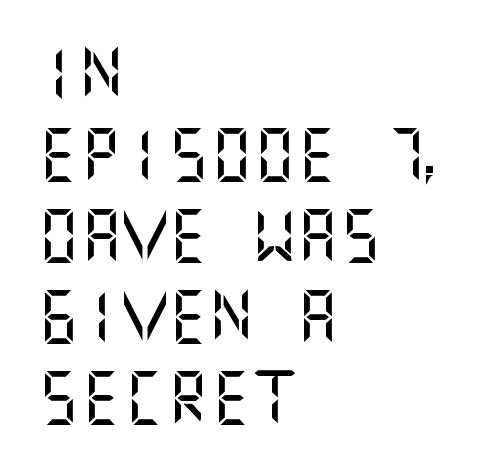
Q: Is the text italic (slanted)? A: No, it is upright.
Q: Is the typeface a serif or a sans-serif typeface? A: Sans-serif.
Q: Is the text underlined? A: No.
Q: How is the paragraph aligned? A: Left-aligned.
Q: Is the spacing between letters normal or unusually wide? A: Normal.
Q: Is the spacing between lines tight, normal or loose? A: Normal.
Q: Width (condensed, normal, or wide)? A: Normal.
Q: Stroke contrast? A: Medium.
Q: x-height? A: Large.
